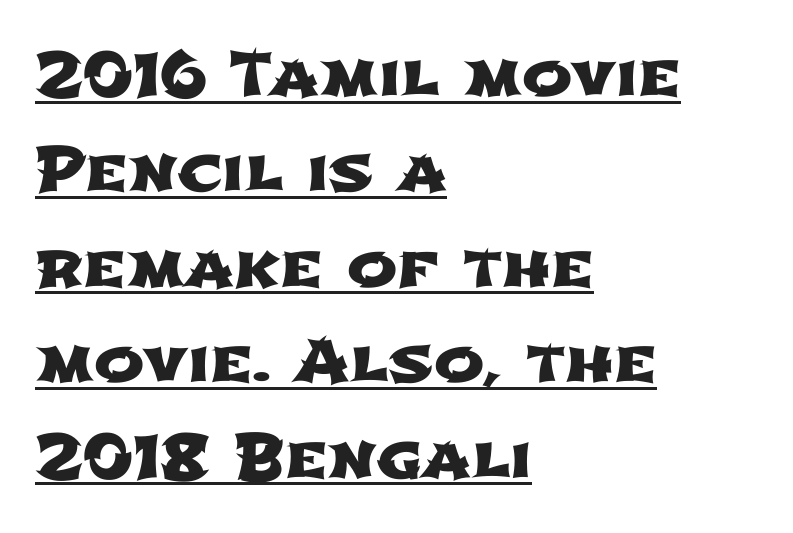
The image shows 60 px wide sans-serif type; set left-aligned, normal line spacing (1.59x), normal letter spacing, underlined; low stroke contrast and a medium x-height.
